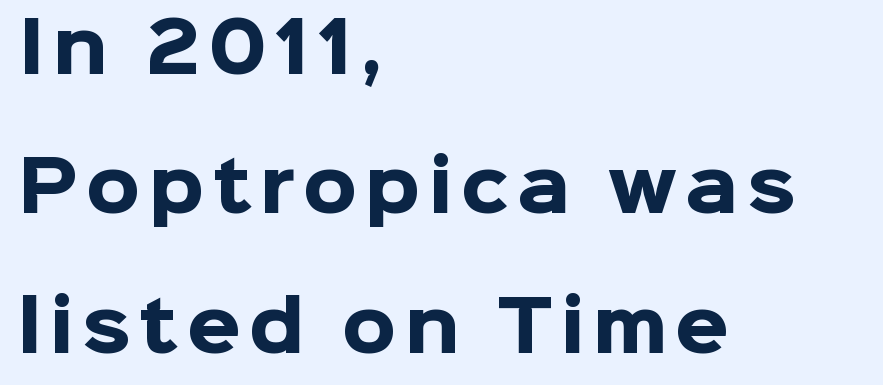
{"serif": "no", "italic": "no", "bold": "yes", "weight": "heavy", "width": "normal", "stroke_contrast": "low", "x_height": "medium", "monospaced": "no", "underline": "no", "align": "left", "line_spacing": "loose", "line_spacing_ratio": 2.02, "glyph_px": 69}
